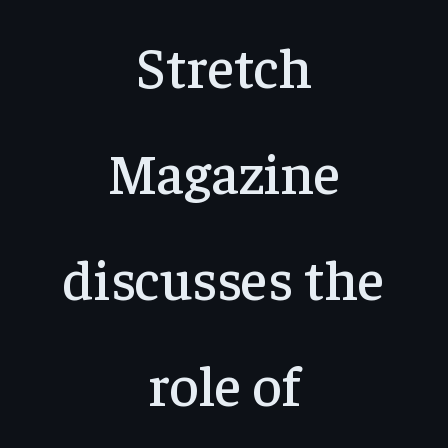
Q: Is the text italic (slanted)? A: No, it is upright.
Q: Is the typeface a serif or a sans-serif typeface? A: Serif.
Q: Is the text underlined? A: No.
Q: How is the paragraph aligned? A: Centered.
Q: Is the spacing between letters normal or unusually wide? A: Normal.
Q: Width (condensed, normal, or wide)? A: Normal.
Q: Stroke contrast? A: Low.
Q: x-height? A: Medium.
Q: Monospaced? A: No.
